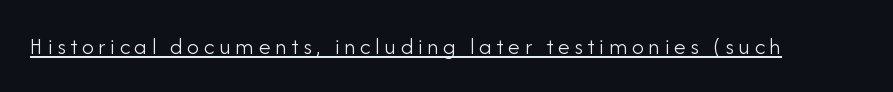
The image shows 24 px text type, upright; set underlined.
